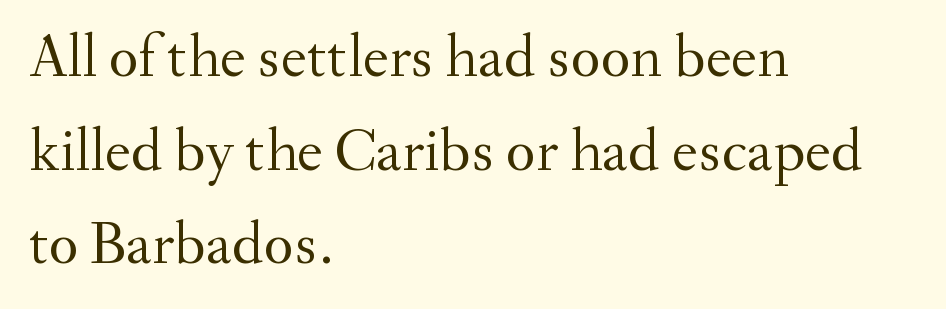
Q: Is the text bold? A: No.
Q: Is the text italic (slanted)? A: No, it is upright.
Q: Is the typeface a serif or a sans-serif typeface? A: Serif.
Q: Is the text underlined? A: No.
Q: How is the paragraph aligned? A: Left-aligned.
Q: Is the spacing between letters normal or unusually wide? A: Normal.
Q: Is the spacing between lines tight, normal or loose? A: Normal.
Q: Width (condensed, normal, or wide)? A: Normal.
Q: Stroke contrast? A: Medium.
Q: x-height? A: Small.
Q: Monospaced? A: No.
